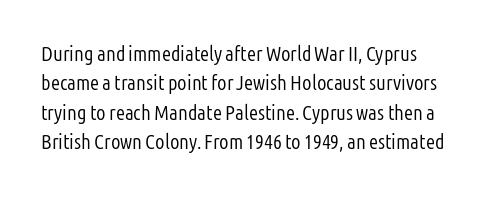
{"italic": "no", "bold": "no", "underline": "no", "line_spacing": "normal", "line_spacing_ratio": 1.4, "letter_spacing": "normal", "letter_spacing_em": 0.0, "glyph_px": 21}
